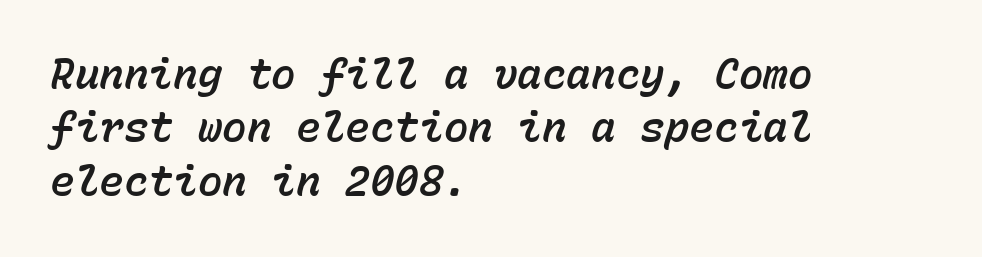
The image shows 41 px text type, italic (leaning right), monospaced; set left-aligned, normal line spacing (1.3x), normal letter spacing, not underlined; low stroke contrast and a medium x-height.
